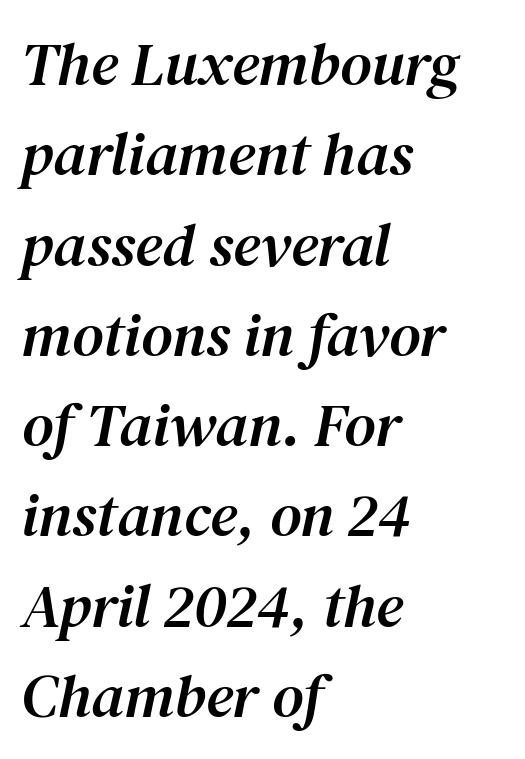
{"serif": "yes", "italic": "yes", "lean": "right", "slant_degrees": 12, "width": "normal", "stroke_contrast": "medium", "x_height": "medium", "monospaced": "no", "underline": "no", "align": "left", "line_spacing": "normal", "line_spacing_ratio": 1.48, "letter_spacing": "normal", "letter_spacing_em": 0.0, "glyph_px": 61}
